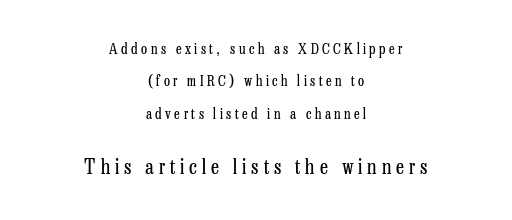
Q: Is the text bold? A: No.
Q: Is the text italic (slanted)? A: No, it is upright.
Q: Is the text underlined? A: No.
Q: How is the paragraph aligned? A: Centered.
Q: Is the spacing between letters normal or unusually wide? A: Unusually wide.
Q: Is the spacing between lines tight, normal or loose? A: Loose.
Q: Which block of text is set in a larger size, the first (top) or the second (bottom)? A: The second (bottom) one.
